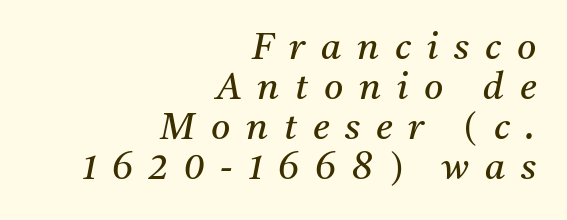
Q: Is the text bold? A: No.
Q: Is the text italic (slanted)? A: Yes, it leans right by about 11 degrees.
Q: Is the typeface a serif or a sans-serif typeface? A: Serif.
Q: Is the text underlined? A: No.
Q: How is the paragraph aligned? A: Right-aligned.
Q: Is the spacing between letters normal or unusually wide? A: Unusually wide.
Q: Is the spacing between lines tight, normal or loose? A: Tight.
Q: Width (condensed, normal, or wide)? A: Normal.
Q: Stroke contrast? A: Medium.
Q: x-height? A: Medium.
Q: Monospaced? A: No.
